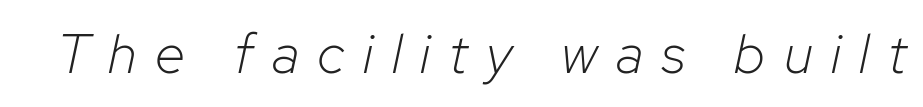
Q: Is the text bold? A: No.
Q: Is the text italic (slanted)? A: Yes, it leans right by about 12 degrees.
Q: Is the text underlined? A: No.
Q: Is the spacing between letters normal or unusually wide? A: Unusually wide.
Q: Width (condensed, normal, or wide)? A: Normal.
Q: Stroke contrast? A: Low.
Q: x-height? A: Medium.
Q: Monospaced? A: No.
